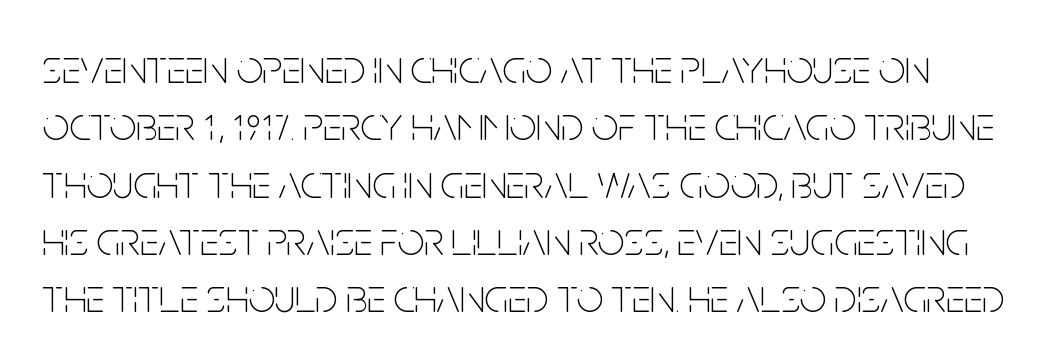
{"serif": "no", "italic": "no", "bold": "no", "weight": "thin", "width": "condensed", "stroke_contrast": "low", "x_height": "large", "monospaced": "no", "underline": "no", "line_spacing_ratio": 1.22, "letter_spacing": "normal", "letter_spacing_em": 0.0, "glyph_px": 47}
